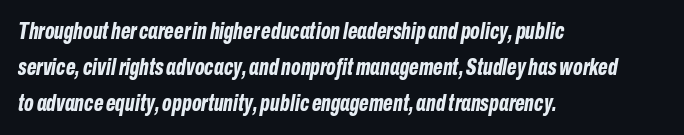
{"italic": "yes", "lean": "right", "slant_degrees": 10, "bold": "yes", "underline": "no", "align": "left", "line_spacing": "normal", "line_spacing_ratio": 1.57, "letter_spacing": "normal", "letter_spacing_em": 0.0, "glyph_px": 23}
